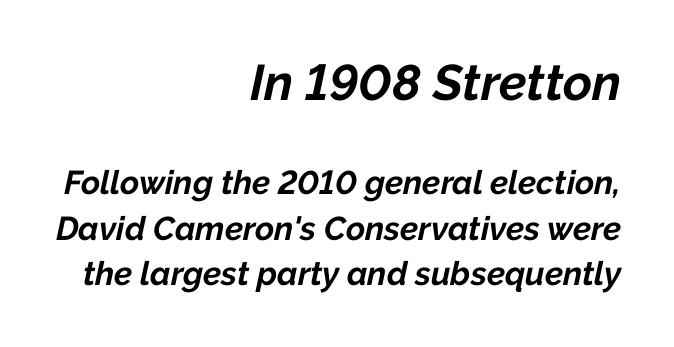
Q: Is the text bold? A: Yes.
Q: Is the text italic (slanted)? A: Yes, it leans right by about 12 degrees.
Q: Is the text underlined? A: No.
Q: How is the paragraph aligned? A: Right-aligned.
Q: Is the spacing between letters normal or unusually wide? A: Normal.
Q: Is the spacing between lines tight, normal or loose? A: Normal.
Q: Which block of text is set in a larger size, the first (top) or the second (bottom)? A: The first (top) one.
Q: Width (condensed, normal, or wide)? A: Normal.
Q: Stroke contrast? A: Low.
Q: x-height? A: Medium.
Q: Monospaced? A: No.
